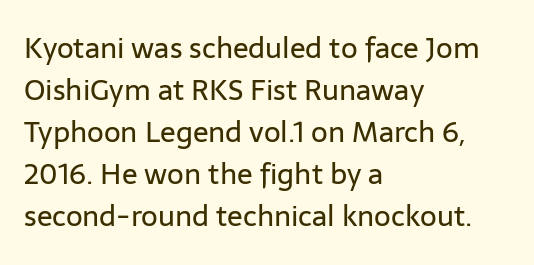
{"serif": "no", "italic": "no", "bold": "no", "weight": "regular", "width": "normal", "stroke_contrast": "low", "x_height": "medium", "monospaced": "no", "underline": "no", "align": "left", "line_spacing": "normal", "line_spacing_ratio": 1.45, "letter_spacing": "normal", "letter_spacing_em": 0.0, "glyph_px": 29}
